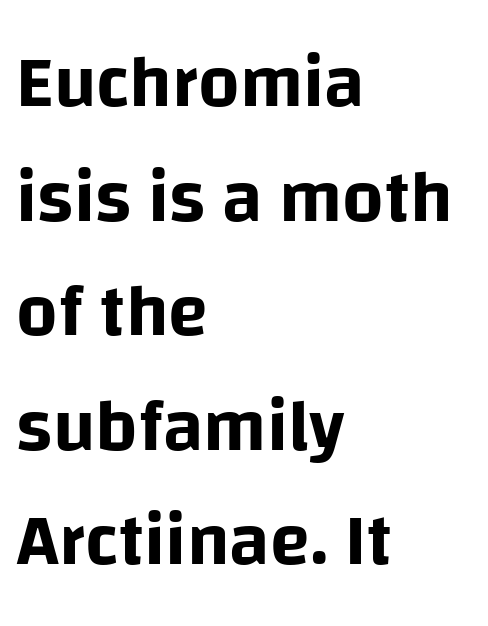
Nope, no serifs anywhere on these letters. The words here are not underlined. Here the glyphs are tracked normally, forming tight word shapes. The passage shown is typed in a proportional face where columns would drift. Does the leading feel generous? No, just average. Which margin do the lines hug? The left one — the right edge is uneven.
